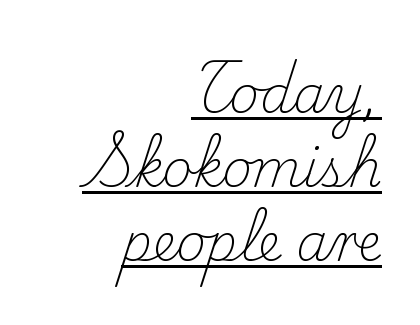
The image shows 51 px light serif type; set right-aligned, normal line spacing (1.45x), normal letter spacing, underlined; medium stroke contrast and a small x-height.
